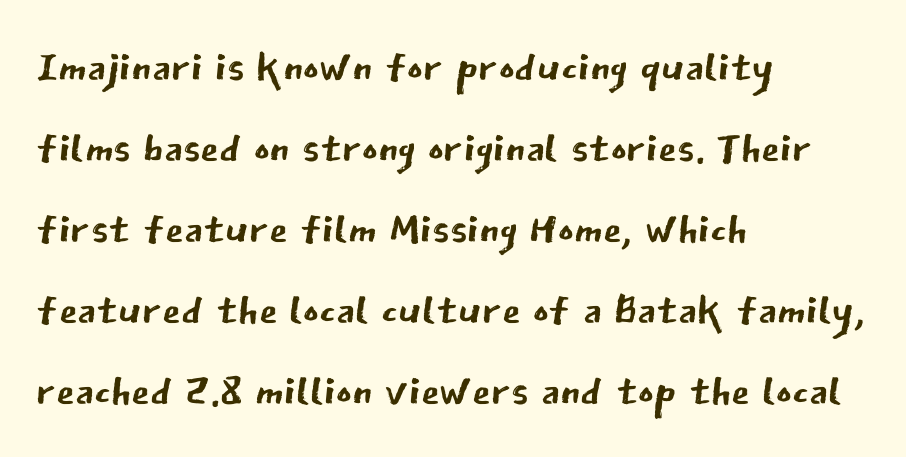
Each letter's strokes conclude bluntly, with no projecting serifs. Think standard paragraph weight, or any step lighter than that. Nobody drew a line under any word here. Standard letterfit; no display-style spreading of the glyphs. The rendering anchors every line to the left-hand side. This sample uses an upright cut, with every glyph sitting square on the baseline.
